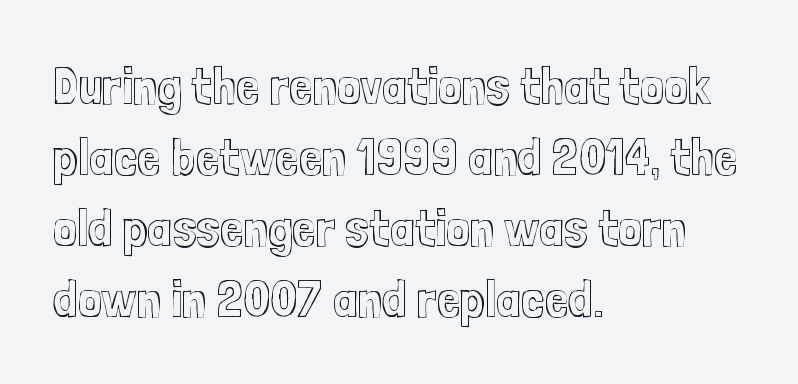
The image shows 53 px condensed type, upright; set left-aligned, normal line spacing (1.34x), normal letter spacing, not underlined; a medium x-height.
